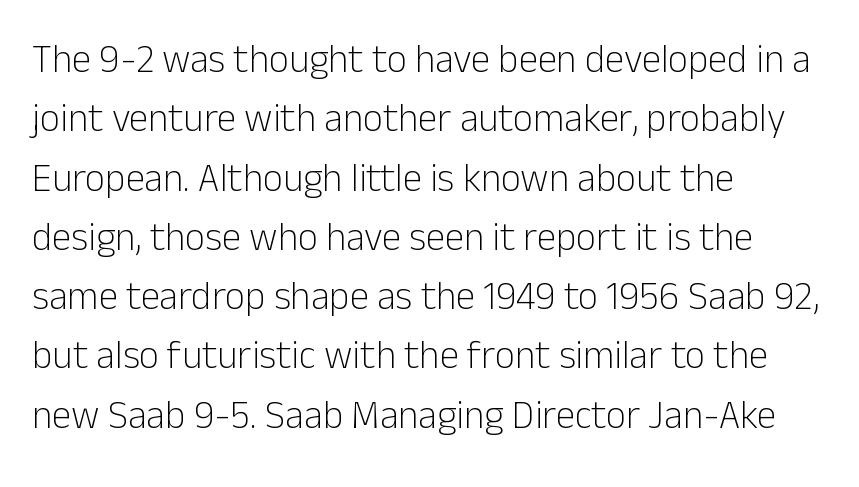
Q: Is the text bold? A: No.
Q: Is the text italic (slanted)? A: No, it is upright.
Q: Is the typeface a serif or a sans-serif typeface? A: Sans-serif.
Q: Is the text underlined? A: No.
Q: How is the paragraph aligned? A: Left-aligned.
Q: Is the spacing between letters normal or unusually wide? A: Normal.
Q: Is the spacing between lines tight, normal or loose? A: Normal.
Q: Width (condensed, normal, or wide)? A: Normal.
Q: Stroke contrast? A: Low.
Q: x-height? A: Medium.
Q: Monospaced? A: No.
